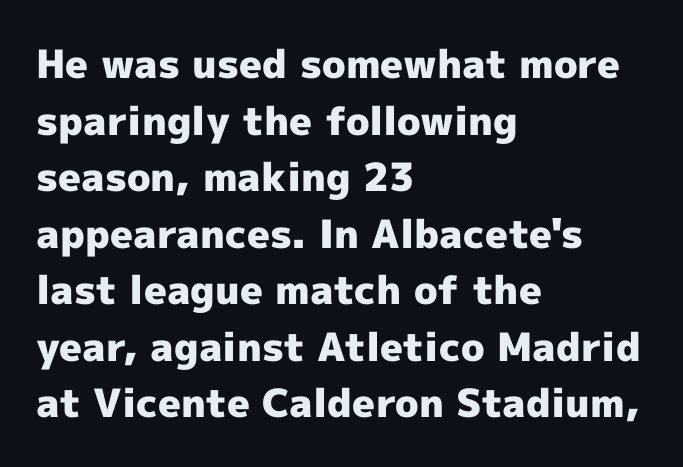
{"serif": "no", "italic": "no", "bold": "yes", "weight": "heavy", "width": "normal", "x_height": "medium", "monospaced": "no", "underline": "no", "align": "left", "line_spacing": "normal", "line_spacing_ratio": 1.45, "letter_spacing": "normal", "letter_spacing_em": 0.0, "glyph_px": 39}
